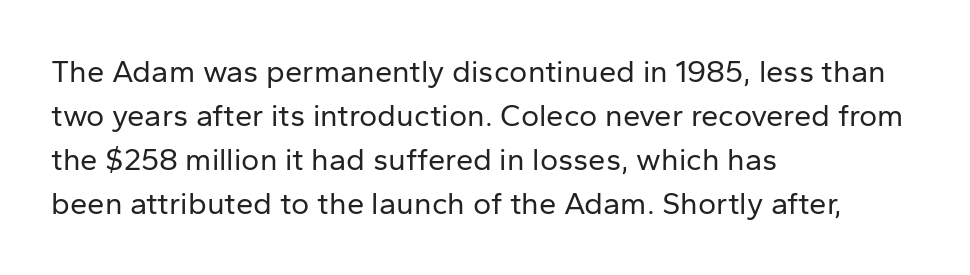
Q: Is the text bold? A: No.
Q: Is the text italic (slanted)? A: No, it is upright.
Q: Is the typeface a serif or a sans-serif typeface? A: Sans-serif.
Q: Is the text underlined? A: No.
Q: How is the paragraph aligned? A: Left-aligned.
Q: Is the spacing between letters normal or unusually wide? A: Normal.
Q: Is the spacing between lines tight, normal or loose? A: Normal.
Q: Width (condensed, normal, or wide)? A: Normal.
Q: Stroke contrast? A: Low.
Q: x-height? A: Medium.
Q: Monospaced? A: No.
